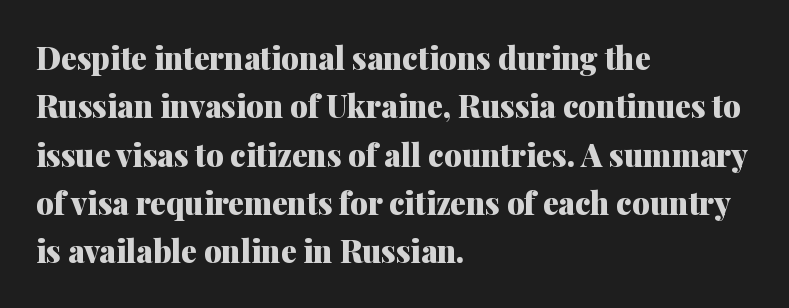
The image shows 31 px heavy serif type, upright; set left-aligned, normal line spacing (1.56x), normal letter spacing, not underlined; medium stroke contrast and a medium x-height.
